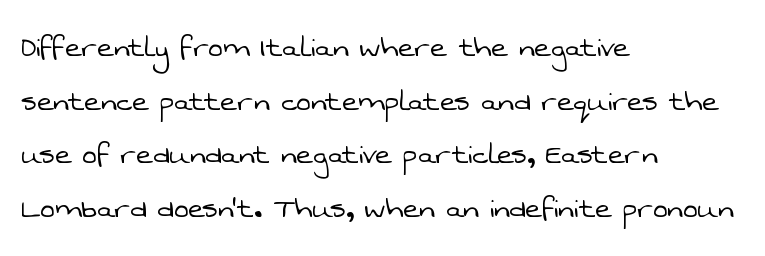
Q: Is the text bold? A: No.
Q: Is the typeface a serif or a sans-serif typeface? A: Sans-serif.
Q: Is the text underlined? A: No.
Q: How is the paragraph aligned? A: Left-aligned.
Q: Is the spacing between letters normal or unusually wide? A: Normal.
Q: Is the spacing between lines tight, normal or loose? A: Normal.
Q: Width (condensed, normal, or wide)? A: Normal.
Q: Stroke contrast? A: Low.
Q: x-height? A: Medium.
Q: Monospaced? A: No.
